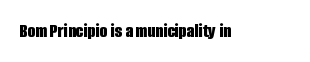
{"italic": "no", "bold": "yes", "underline": "no", "letter_spacing": "normal", "letter_spacing_em": 0.0, "glyph_px": 20}
